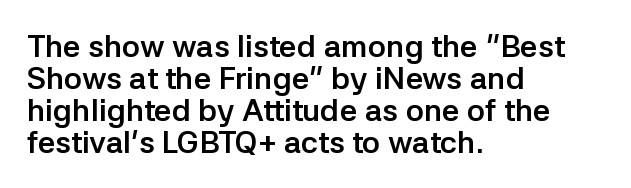
The glyphs in this specimen are sans serif. Notice how the passage keeps a crisp vertical edge on the left only. The lines are packed closely together with very little leading. Only glyphs here, with clear space below each row.
